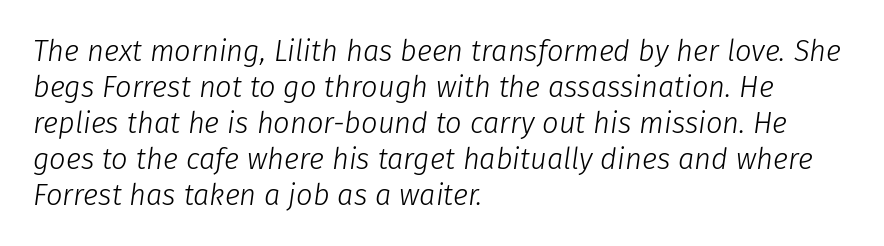
{"italic": "yes", "lean": "right", "slant_degrees": 8, "bold": "no", "weight": "light", "width": "normal", "stroke_contrast": "low", "x_height": "medium", "monospaced": "no", "underline": "no", "align": "left", "line_spacing_ratio": 1.24, "letter_spacing": "normal", "letter_spacing_em": 0.0, "glyph_px": 29}
